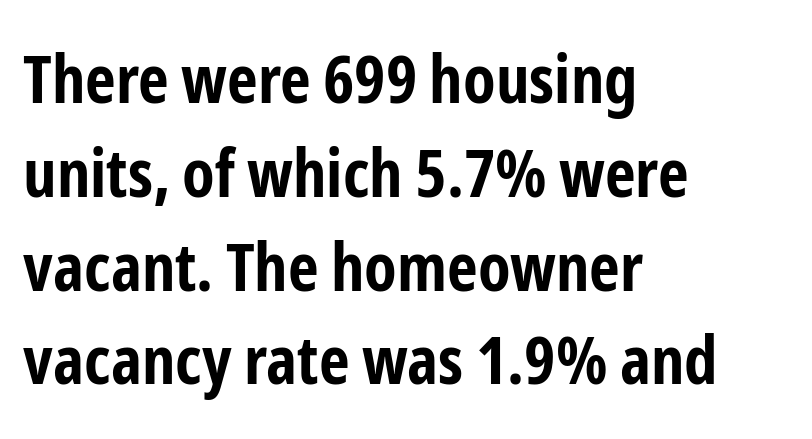
{"serif": "no", "italic": "no", "bold": "yes", "weight": "bold", "width": "condensed", "stroke_contrast": "low", "x_height": "medium", "monospaced": "no", "underline": "no", "align": "left", "line_spacing": "normal", "line_spacing_ratio": 1.4, "letter_spacing": "normal", "letter_spacing_em": 0.0, "glyph_px": 67}
